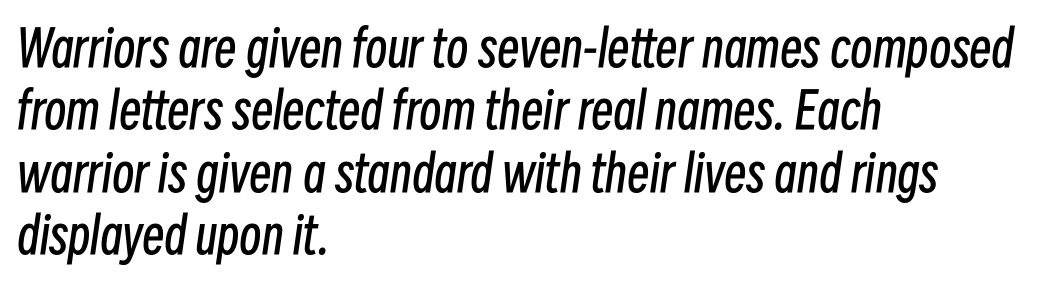
Q: Is the text bold? A: No.
Q: Is the text italic (slanted)? A: Yes, it leans right by about 8 degrees.
Q: Is the text underlined? A: No.
Q: How is the paragraph aligned? A: Left-aligned.
Q: Is the spacing between letters normal or unusually wide? A: Normal.
Q: Is the spacing between lines tight, normal or loose? A: Normal.
Q: Width (condensed, normal, or wide)? A: Condensed.
Q: Stroke contrast? A: Low.
Q: x-height? A: Medium.
Q: Monospaced? A: No.
